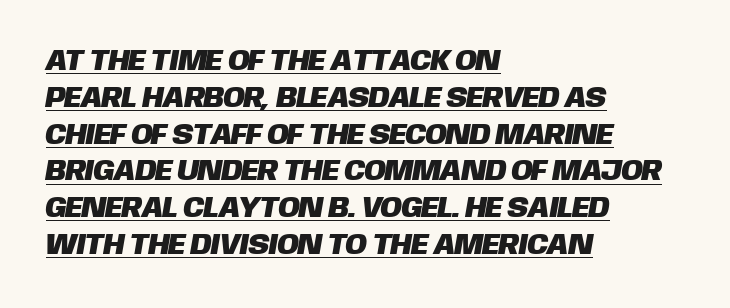
{"serif": "no", "width": "normal", "stroke_contrast": "low", "x_height": "large", "monospaced": "no", "underline": "yes", "align": "left", "line_spacing": "normal", "line_spacing_ratio": 1.27, "letter_spacing": "normal", "letter_spacing_em": 0.0, "glyph_px": 29}
